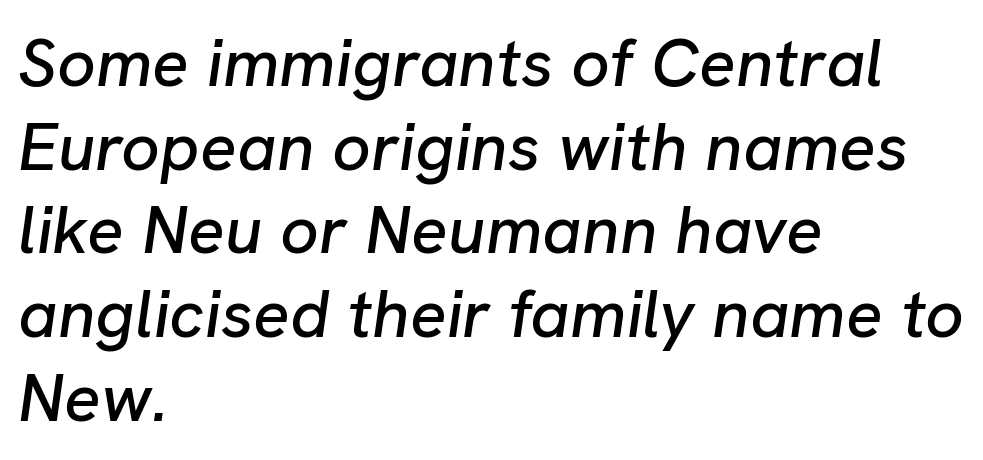
Q: Is the text italic (slanted)? A: Yes, it leans right by about 8 degrees.
Q: Is the text underlined? A: No.
Q: How is the paragraph aligned? A: Left-aligned.
Q: Is the spacing between letters normal or unusually wide? A: Normal.
Q: Width (condensed, normal, or wide)? A: Normal.
Q: Stroke contrast? A: Low.
Q: x-height? A: Medium.
Q: Monospaced? A: No.
